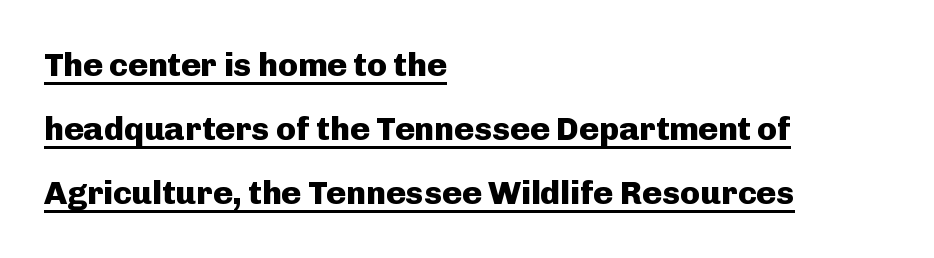
The image shows 33 px heavy sans-serif type, upright; set left-aligned, loose line spacing (1.94x), normal letter spacing, underlined; low stroke contrast and a medium x-height.
